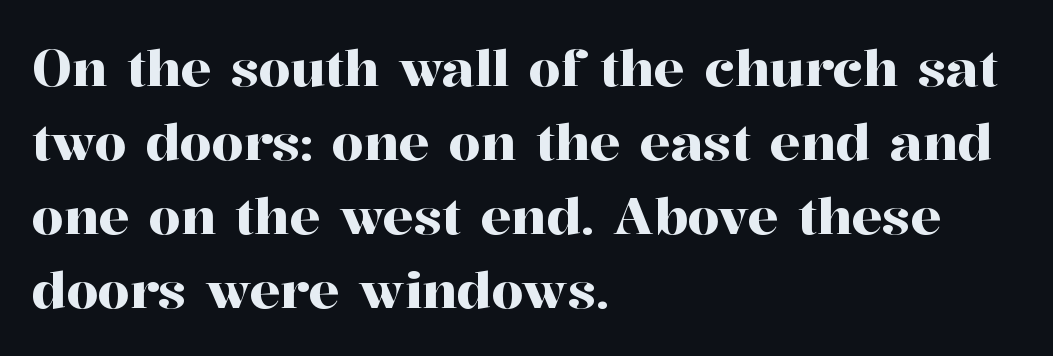
These lines were composed using upright roman letters. Just letters on the line, the space beneath them empty. Visually the block forms a straight wall on the left and a jagged coastline on the right. Check where the strokes stop: tiny serifs finish them off. Vertically, the passage feels balanced, rows spaced as you'd expect. Each letter keeps its own natural width here, so spacing adapts to shape.
